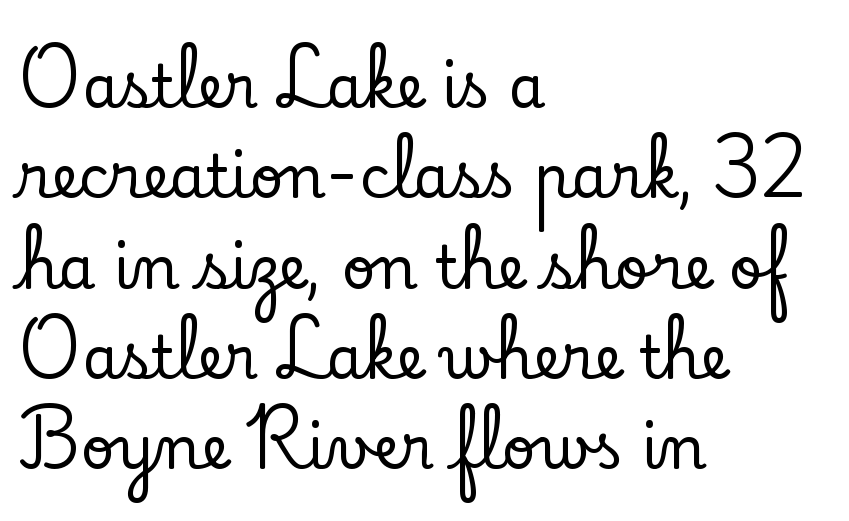
The image shows 59 px serif type, upright; set left-aligned, normal line spacing (1.53x), normal letter spacing, not underlined; low stroke contrast and a small x-height.
